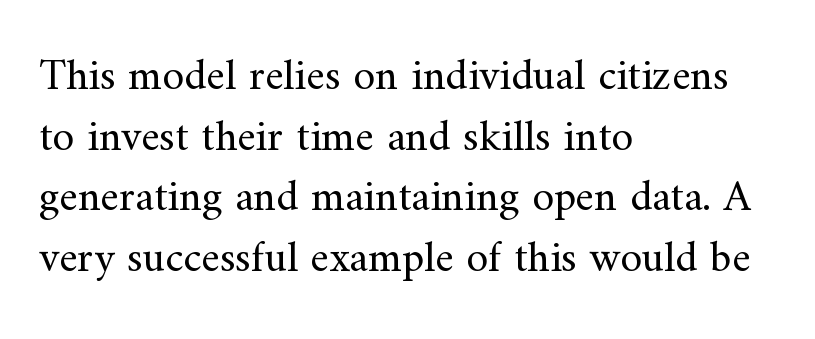
{"serif": "yes", "italic": "no", "bold": "no", "weight": "regular", "width": "normal", "stroke_contrast": "medium", "x_height": "small", "monospaced": "no", "underline": "no", "align": "left", "line_spacing": "normal", "line_spacing_ratio": 1.38, "letter_spacing": "normal", "letter_spacing_em": 0.0, "glyph_px": 44}
